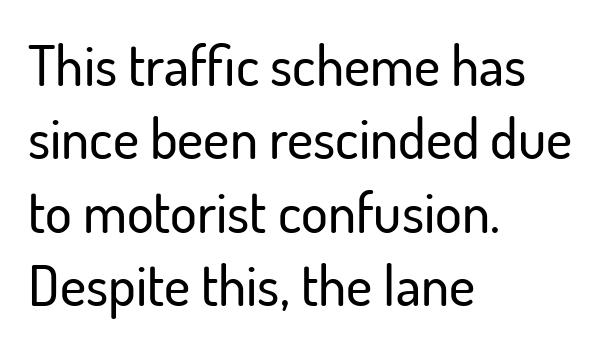
The rendering uses natural spacing where letterforms have individual widths. Line starts are locked; line ends wander. Any mark beneath the type? The region is blank. Rows of type keep a routine distance in the vertical direction. Observe the ordinary spacing: letters are neighbours, not strangers. The type family on display is of the sans-serif kind.
